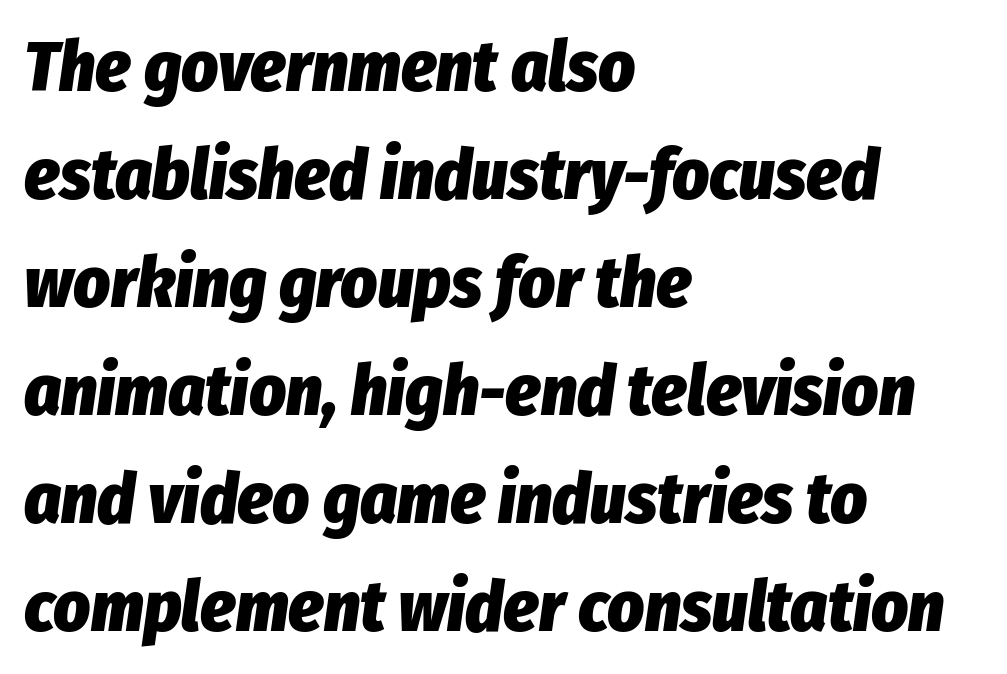
The passage shown stacks its lines at a standard gap. Each letter keeps its own natural width here, so spacing adapts to shape. Just letters on the line, the space beneath them empty. The glyphs look as if they've been sheared to an angle.
